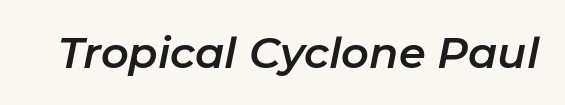
The image shows 43 px text type, italic (leaning right); set normal letter spacing, not underlined; low stroke contrast and a medium x-height.
